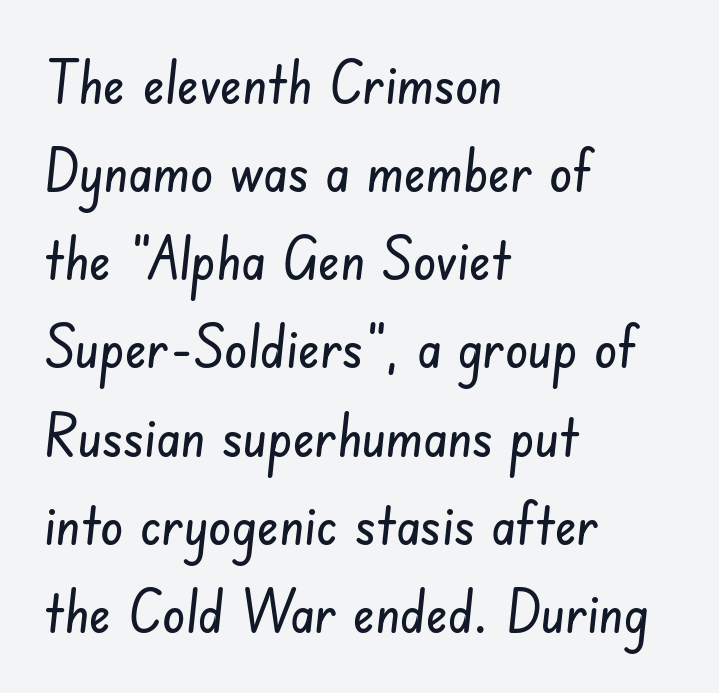
Spacing verdict: proportional, widths tailored to each character. The passage shown has conventional tracking throughout. This rendering uses left alignment, leaving the right contour irregular. If you measured baseline to baseline, you'd find a middling distance. Bare-footed words on every line. Note: no serifs on the glyphs.
